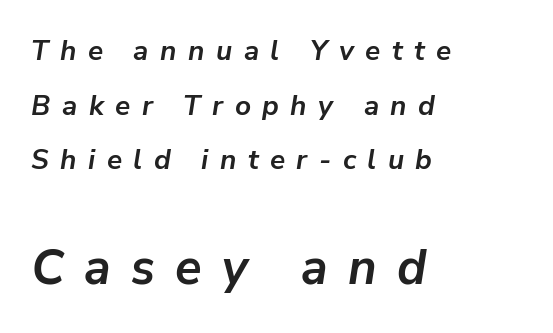
Q: Is the text bold? A: Yes.
Q: Is the text italic (slanted)? A: Yes, it leans right by about 9 degrees.
Q: Is the text underlined? A: No.
Q: How is the paragraph aligned? A: Left-aligned.
Q: Is the spacing between letters normal or unusually wide? A: Unusually wide.
Q: Is the spacing between lines tight, normal or loose? A: Loose.
Q: Which block of text is set in a larger size, the first (top) or the second (bottom)? A: The second (bottom) one.
Q: Width (condensed, normal, or wide)? A: Normal.
Q: Stroke contrast? A: Low.
Q: x-height? A: Medium.
Q: Monospaced? A: No.
